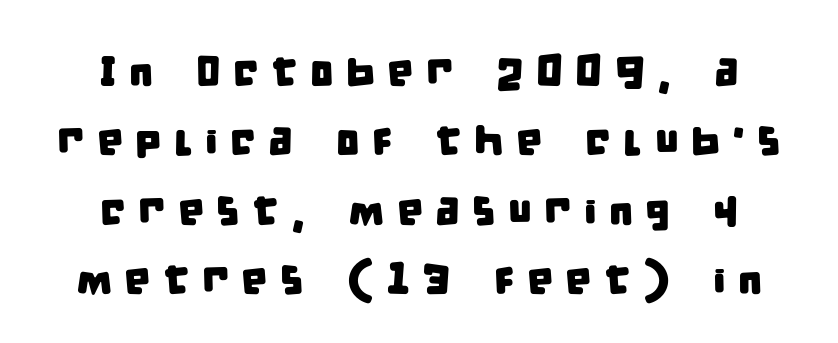
The passage shown stacks its lines at a standard gap. Beneath every word, the page is bare. The letters are spread apart with noticeably loose tracking. You could not count columns in this text — the font is proportionally spaced.
